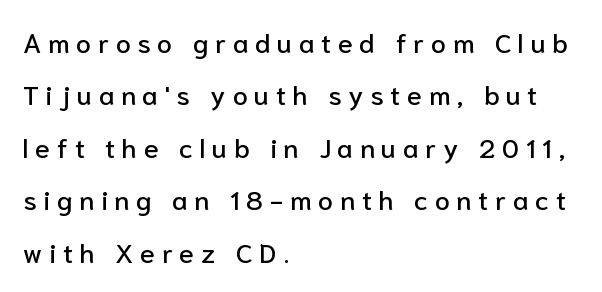
The image shows 27 px text type, upright; set left-aligned, loose line spacing (1.94x), unusually wide letter spacing (+0.25 em), not underlined.
